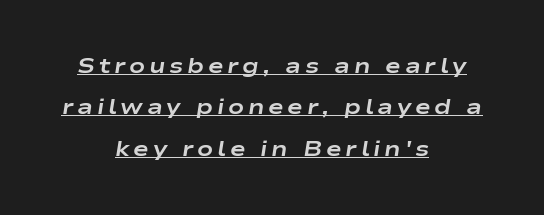
Q: Is the text bold? A: Yes.
Q: Is the text italic (slanted)? A: Yes, it leans right by about 9 degrees.
Q: Is the text underlined? A: Yes.
Q: How is the paragraph aligned? A: Centered.
Q: Is the spacing between lines tight, normal or loose? A: Loose.
